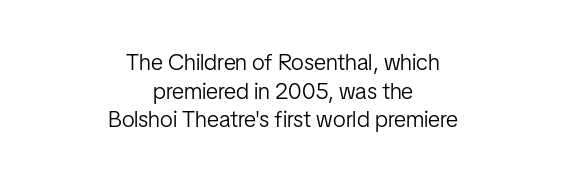
The image shows 23 px text type, upright; set centered, normal line spacing (1.25x), normal letter spacing, not underlined.
